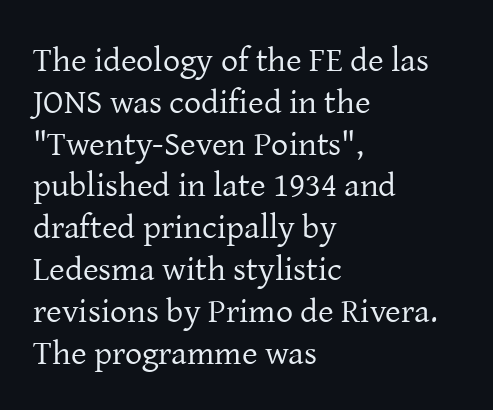
All the whitespace from short lines collects on the right. Descenders are the only things crossing below the line. Unlike a clean sans, this face finishes its strokes with serifs. The lettering holds an erect, upright posture throughout.
